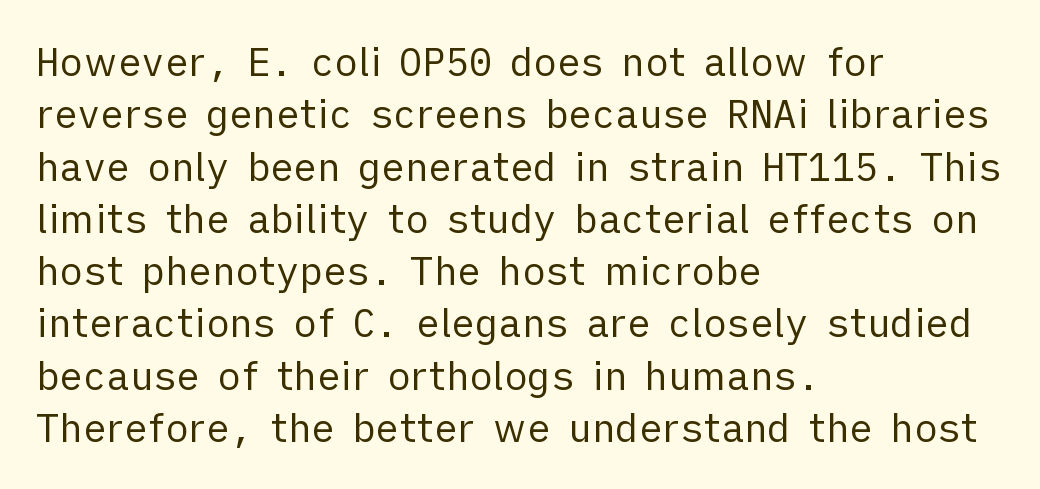
Q: Is the text bold? A: No.
Q: Is the text italic (slanted)? A: No, it is upright.
Q: Is the typeface a serif or a sans-serif typeface? A: Sans-serif.
Q: Is the text underlined? A: No.
Q: How is the paragraph aligned? A: Left-aligned.
Q: Is the spacing between letters normal or unusually wide? A: Normal.
Q: Is the spacing between lines tight, normal or loose? A: Normal.
Q: Width (condensed, normal, or wide)? A: Normal.
Q: Stroke contrast? A: Low.
Q: x-height? A: Medium.
Q: Monospaced? A: No.
